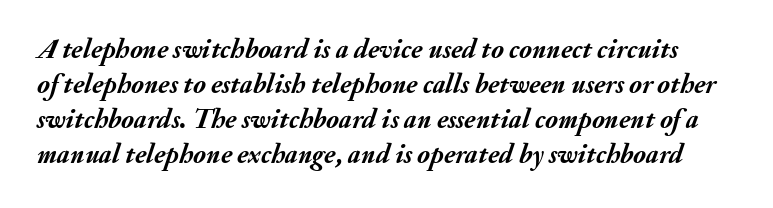
{"italic": "yes", "lean": "right", "slant_degrees": 20, "bold": "yes", "underline": "no", "line_spacing": "normal", "line_spacing_ratio": 1.3, "letter_spacing": "normal", "letter_spacing_em": 0.0, "glyph_px": 27}
